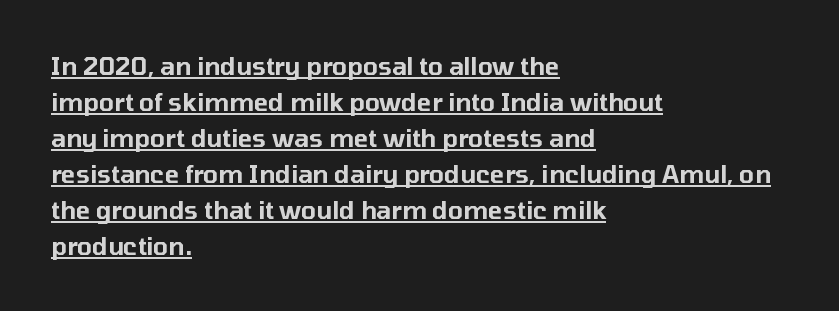
{"italic": "no", "underline": "yes", "align": "left", "line_spacing": "normal", "line_spacing_ratio": 1.5, "letter_spacing": "normal", "letter_spacing_em": 0.0, "glyph_px": 24}
